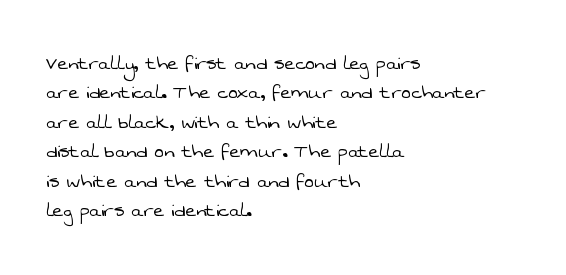
{"bold": "no", "underline": "no", "align": "left", "line_spacing": "normal", "line_spacing_ratio": 1.28, "letter_spacing": "normal", "letter_spacing_em": 0.0, "glyph_px": 23}
